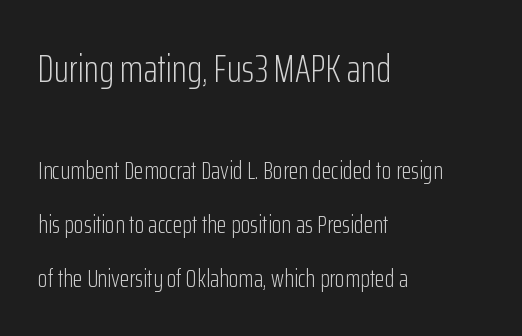
Q: Is the text bold? A: No.
Q: Is the text italic (slanted)? A: No, it is upright.
Q: Is the typeface a serif or a sans-serif typeface? A: Sans-serif.
Q: Is the text underlined? A: No.
Q: How is the paragraph aligned? A: Left-aligned.
Q: Is the spacing between letters normal or unusually wide? A: Normal.
Q: Is the spacing between lines tight, normal or loose? A: Loose.
Q: Which block of text is set in a larger size, the first (top) or the second (bottom)? A: The first (top) one.
Q: Width (condensed, normal, or wide)? A: Condensed.
Q: Stroke contrast? A: Low.
Q: x-height? A: Medium.
Q: Monospaced? A: No.
